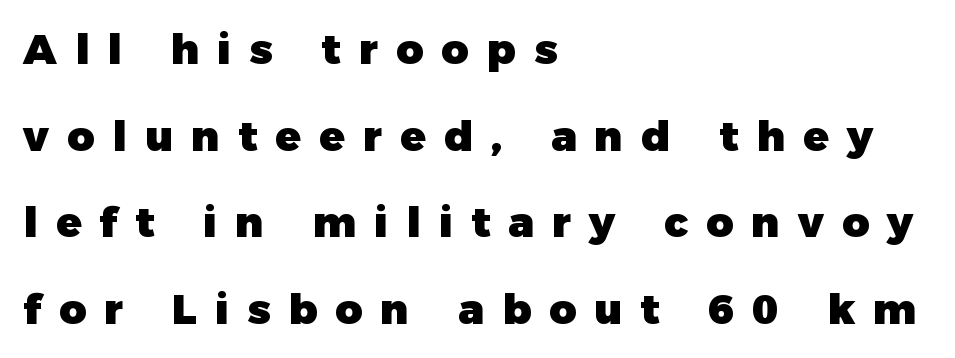
The type family on display is of the sans-serif kind. Summary of vertical rhythm: relaxed, with wide interline spacing. Short and long lines alike share a common starting point at left. This is the regular roman posture of the typeface.
